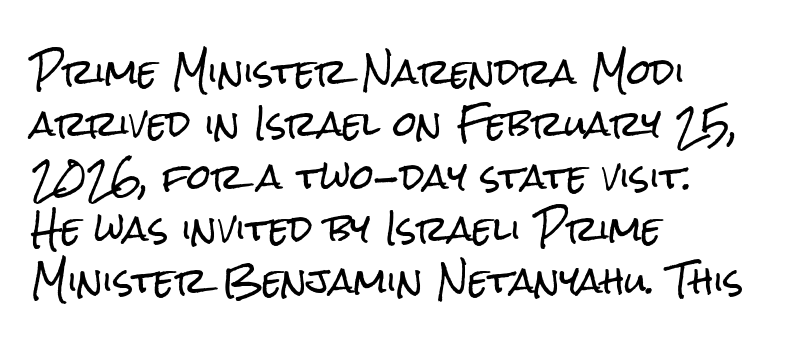
Caption: standard tracking, unaltered. Has an underline been added? It has not. Typeset ragged right — the left edge is the straight one. The font's upright variant was chosen for this text. Type style note: lacks serifs. Horizontal bands of white between lines are of average thickness.
